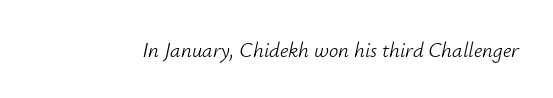
Q: Is the text bold? A: No.
Q: Is the text italic (slanted)? A: Yes, it leans right by about 12 degrees.
Q: Is the text underlined? A: No.
Q: Is the spacing between letters normal or unusually wide? A: Normal.
